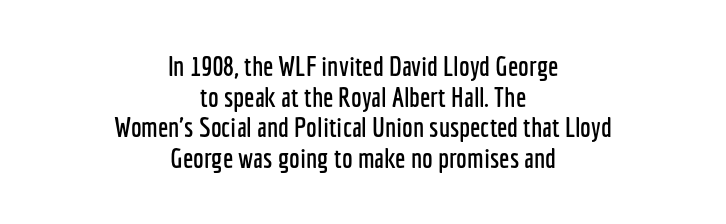
{"italic": "no", "underline": "no", "align": "center", "line_spacing": "tight", "line_spacing_ratio": 1.13, "letter_spacing": "normal", "letter_spacing_em": 0.0, "glyph_px": 27}
